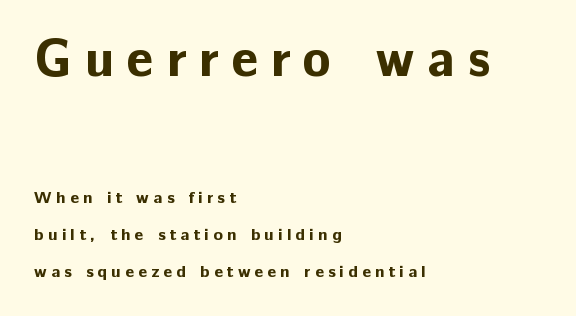
The typography opts for an upright posture over an oblique one. Think of a printed novel: that variable character pitch is what you see here. You could fit nearly another row in the gap between these rows. In terms of letterform style, serifs are entirely absent. Beneath every word, the page is bare.
